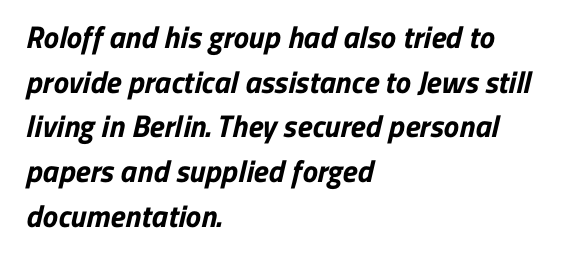
{"serif": "no", "bold": "yes", "weight": "bold", "width": "normal", "stroke_contrast": "low", "x_height": "medium", "monospaced": "no", "underline": "no", "align": "left", "line_spacing": "normal", "line_spacing_ratio": 1.44, "letter_spacing": "normal", "letter_spacing_em": 0.0, "glyph_px": 31}
